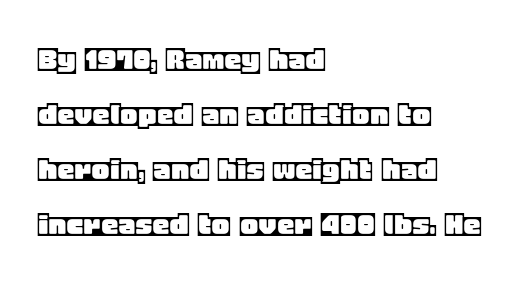
The image shows 35 px text type, upright; set left-aligned, normal line spacing (1.57x), normal letter spacing, not underlined; a large x-height.
